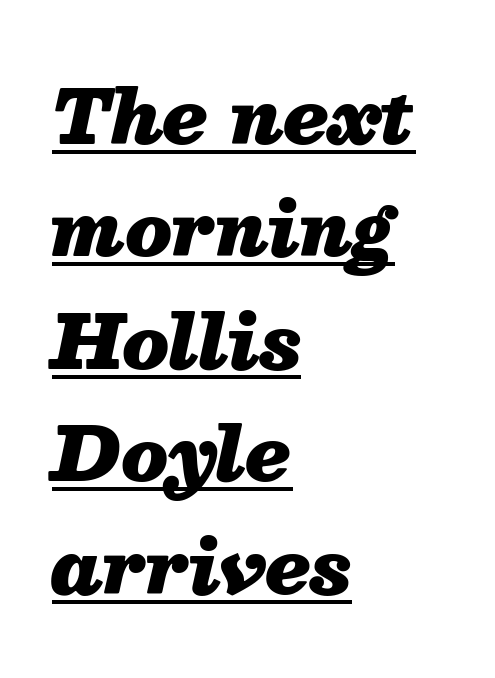
The image shows 73 px heavy type, italic (leaning right); set left-aligned, normal line spacing (1.54x), normal letter spacing, underlined; medium stroke contrast and a medium x-height.
